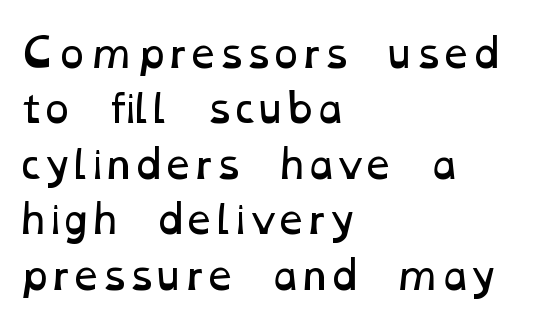
The specimen omits any rule beneath the text block's lines. The letters look calm and open, with moderate or lighter stems. These lines sit exactly where default settings would place them. The letterforms sit shoulder to shoulder at normal distance. Leftover space on each line is placed entirely after the last word. Is this a fixed-width face? No — the glyphs have proportional, varying widths.
